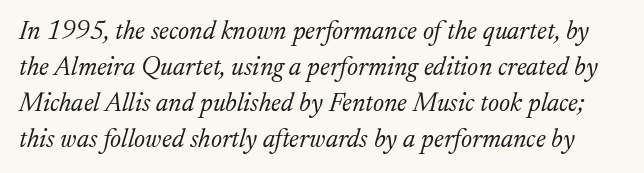
{"italic": "yes", "lean": "right", "slant_degrees": 17, "bold": "no", "underline": "no", "line_spacing": "normal", "line_spacing_ratio": 1.38, "letter_spacing": "normal", "letter_spacing_em": 0.0, "glyph_px": 26}
